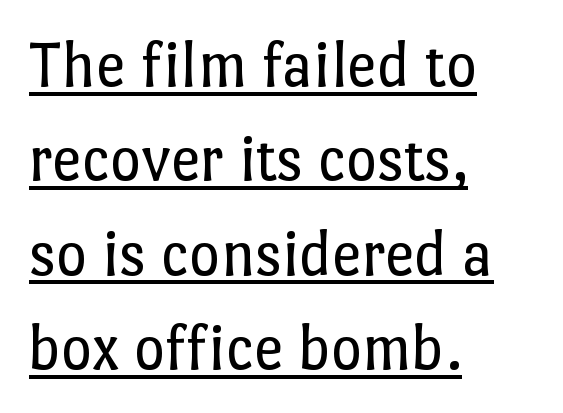
The image shows 66 px regular-weight type, upright; set left-aligned, normal line spacing (1.43x), normal letter spacing, underlined; low stroke contrast and a medium x-height.
